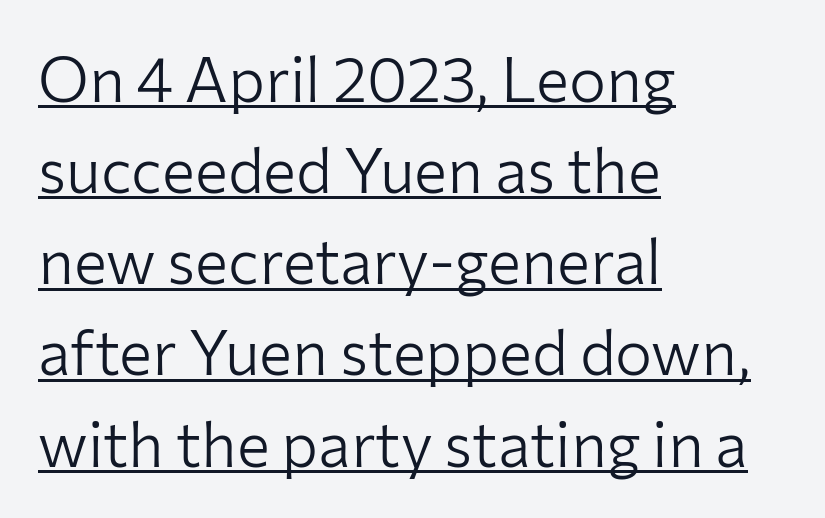
Weight: in the light-to-regular range. These lines are set flush left with a ragged right edge. Does the lettering tilt? It doesn't — this is upright. Beneath each row of characters lies a ruled line. The letters carry no serifs — their stems end cleanly without finishing strokes.
